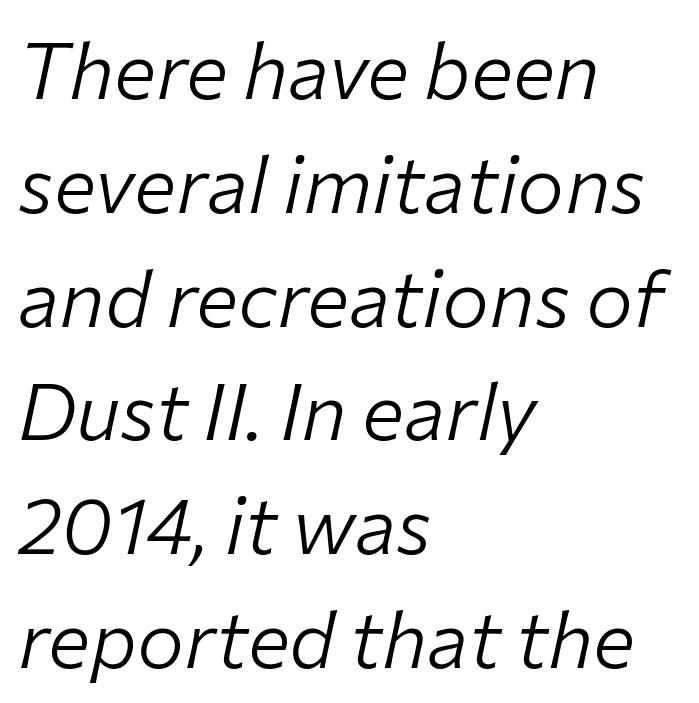
These lines are rendered in a variable-pitch font. Designer's note — italics engaged. The gaps between neighbouring characters are ordinary and unremarkable. Weight: not bold — regular or lighter.
